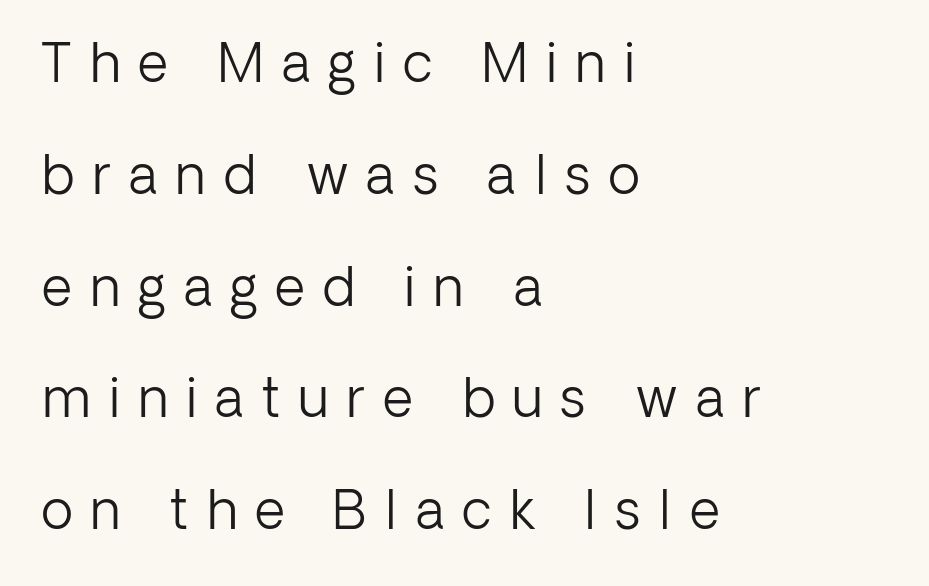
Q: Is the text bold? A: No.
Q: Is the text italic (slanted)? A: No, it is upright.
Q: Is the typeface a serif or a sans-serif typeface? A: Sans-serif.
Q: Is the text underlined? A: No.
Q: How is the paragraph aligned? A: Left-aligned.
Q: Is the spacing between letters normal or unusually wide? A: Unusually wide.
Q: Is the spacing between lines tight, normal or loose? A: Loose.
Q: Width (condensed, normal, or wide)? A: Normal.
Q: Stroke contrast? A: Low.
Q: x-height? A: Medium.
Q: Monospaced? A: No.
